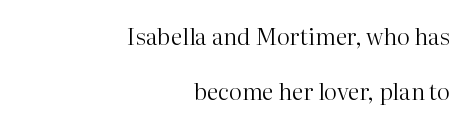
{"italic": "no", "bold": "no", "underline": "no", "align": "right", "line_spacing": "loose", "line_spacing_ratio": 2.39, "letter_spacing": "normal", "letter_spacing_em": 0.0, "glyph_px": 23}
